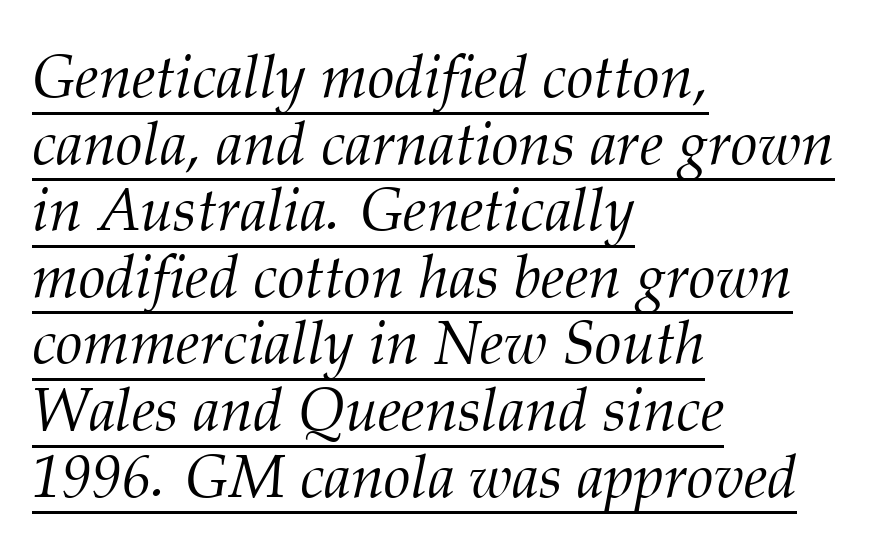
The image shows 60 px light serif type, italic (leaning right); set left-aligned, tight line spacing (1.11x), normal letter spacing, underlined; medium stroke contrast and a medium x-height.
